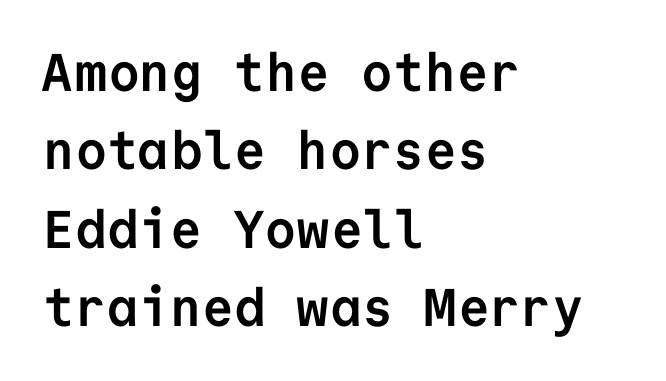
{"serif": "no", "italic": "no", "bold": "yes", "weight": "semibold", "width": "normal", "stroke_contrast": "low", "x_height": "medium", "monospaced": "yes", "underline": "no", "align": "left", "line_spacing": "normal", "line_spacing_ratio": 1.48, "letter_spacing": "normal", "letter_spacing_em": 0.0, "glyph_px": 53}
